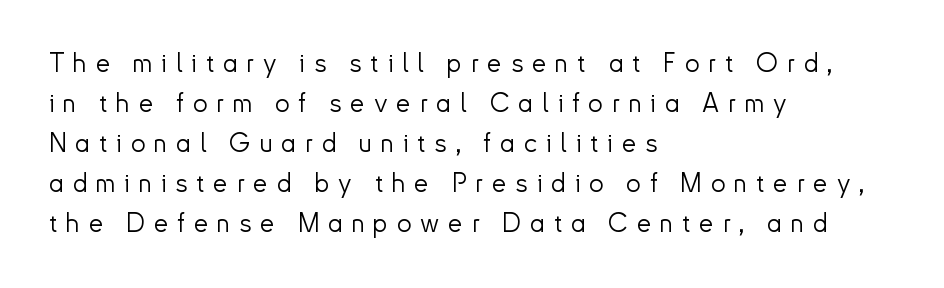
The face looks like a standard text weight, possibly lighter. If you drew a line through each stem, it would be perfectly vertical. The rag falls on the right side of this text block. Honestly, the row spacing looks completely unremarkable. Short note: letters widely spaced. The words here are not underlined.
